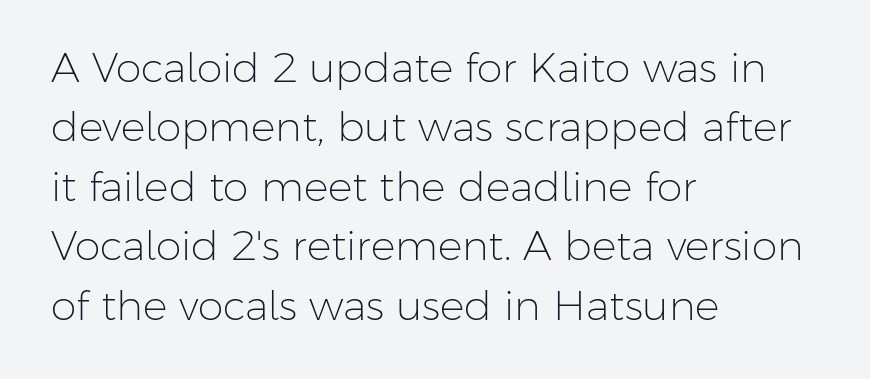
Q: Is the text bold? A: No.
Q: Is the text italic (slanted)? A: No, it is upright.
Q: Is the typeface a serif or a sans-serif typeface? A: Sans-serif.
Q: Is the text underlined? A: No.
Q: How is the paragraph aligned? A: Left-aligned.
Q: Is the spacing between letters normal or unusually wide? A: Normal.
Q: Is the spacing between lines tight, normal or loose? A: Normal.
Q: Width (condensed, normal, or wide)? A: Normal.
Q: Stroke contrast? A: Low.
Q: x-height? A: Medium.
Q: Monospaced? A: No.
